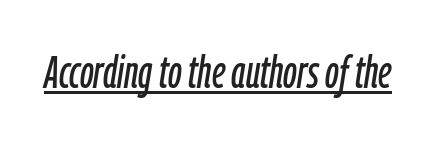
The image shows 45 px condensed type, italic (leaning right); set normal letter spacing, underlined; low stroke contrast and a medium x-height.
